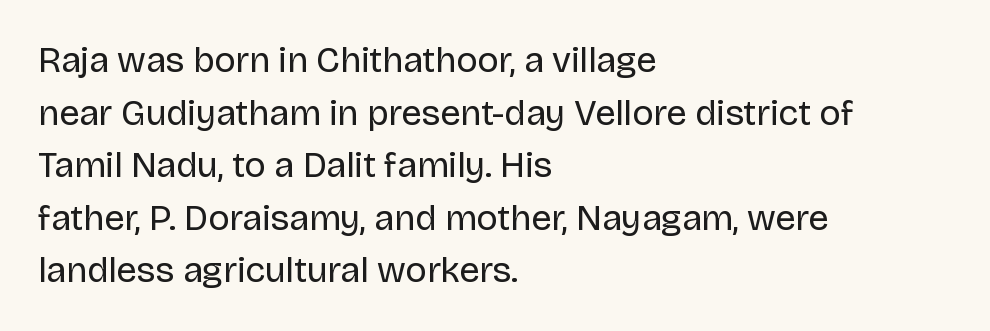
The compositor pushed each line to the left boundary. Every character sits straight up, as roman type does. Any mark beneath the type? The region is blank. Is this a fixed-width face? No — the glyphs have proportional, varying widths.
